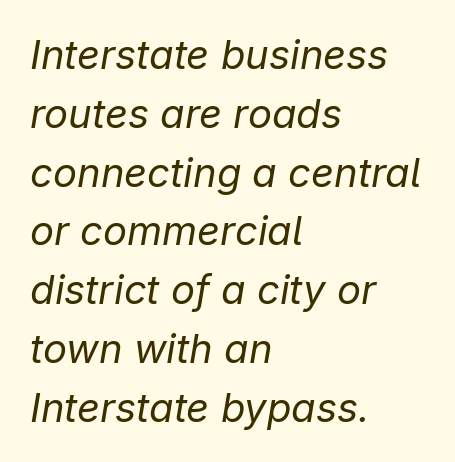
{"italic": "yes", "lean": "right", "slant_degrees": 9, "bold": "no", "weight": "regular", "width": "normal", "stroke_contrast": "low", "x_height": "medium", "monospaced": "no", "underline": "no", "align": "left", "line_spacing": "normal", "line_spacing_ratio": 1.47, "letter_spacing": "normal", "letter_spacing_em": 0.0, "glyph_px": 40}
